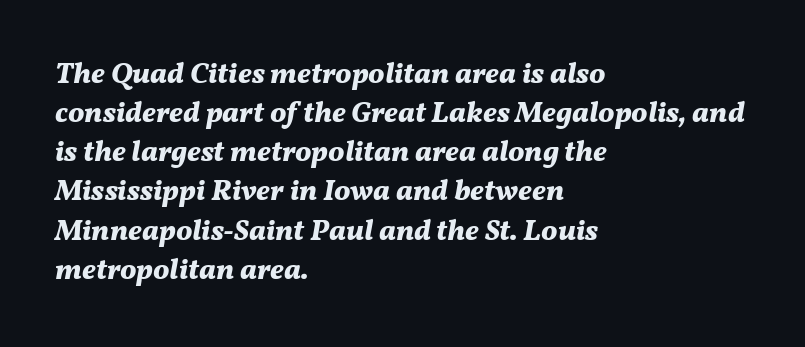
The image shows 29 px bold type, italic (leaning right); set left-aligned, normal line spacing (1.35x), normal letter spacing, not underlined; medium stroke contrast and a medium x-height.
